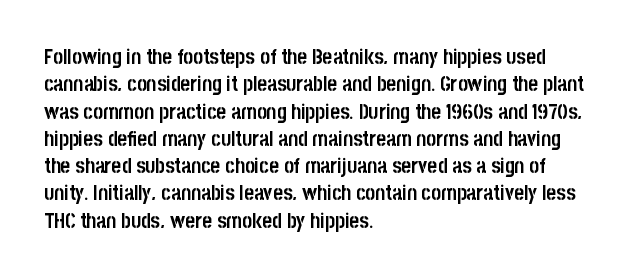
The rendering anchors every line to the left-hand side. This is the regular roman posture of the typeface. A normal amount of white space separates one row of letters from the next. The face used here is rendered with its standard letterfit. A clean baseline with only descenders dipping below it. The sample has been set heavy, in full bold.
